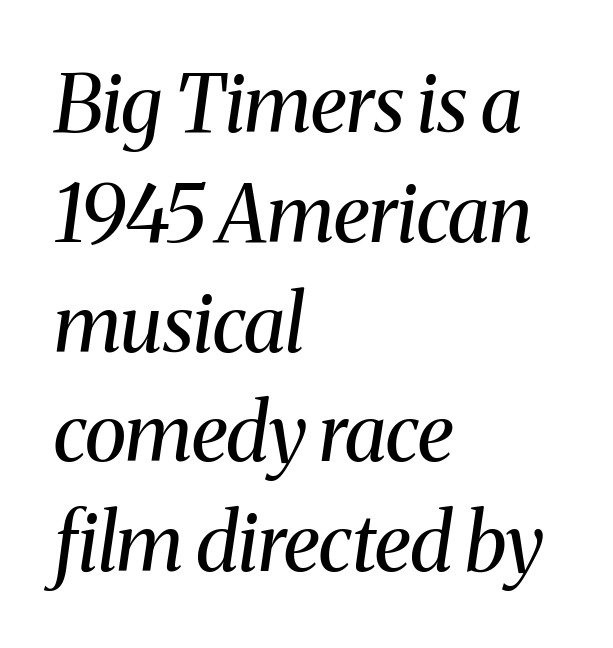
The image shows 79 px regular-weight serif type, italic (leaning right); set left-aligned, normal line spacing (1.39x), normal letter spacing, not underlined; medium stroke contrast and a medium x-height.
